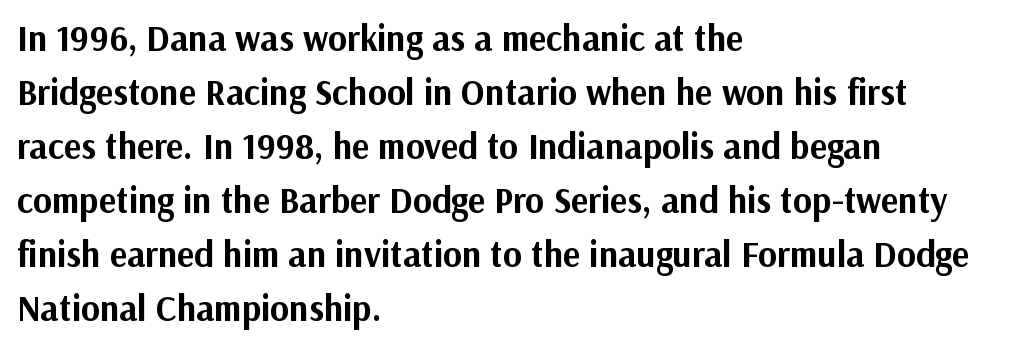
The image shows 36 px bold sans-serif type, upright; set left-aligned, normal line spacing (1.5x), normal letter spacing, not underlined; medium stroke contrast and a medium x-height.
